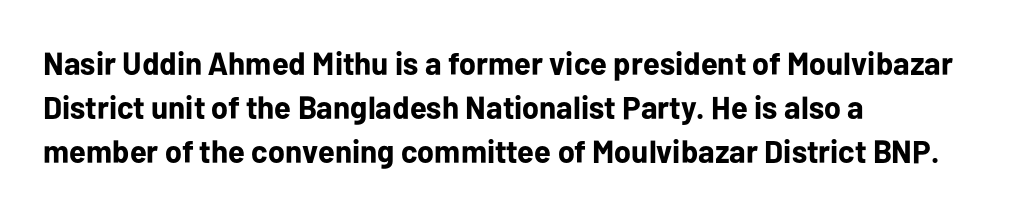
Inter-character spacing is left at the font's built-in metrics. Vertical strokes here are truly vertical. Left-aligned paragraph, ragged on the right. To sum up the face: it is a sans, with no serifs. The passage shown is typed in a proportional face where columns would drift.
